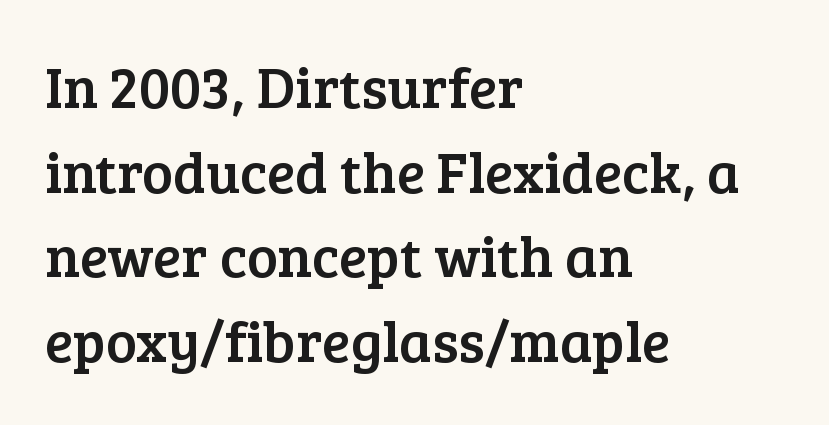
{"serif": "yes", "italic": "no", "width": "normal", "stroke_contrast": "low", "x_height": "medium", "monospaced": "no", "underline": "no", "align": "left", "line_spacing": "normal", "line_spacing_ratio": 1.46, "letter_spacing": "normal", "letter_spacing_em": 0.0, "glyph_px": 58}
